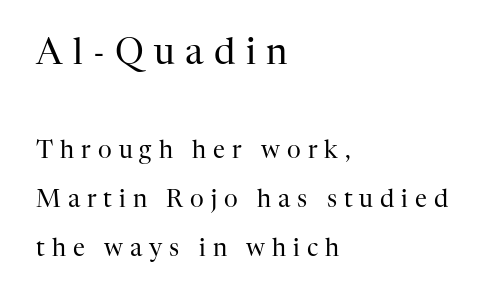
{"serif": "yes", "italic": "no", "bold": "no", "weight": "regular", "width": "normal", "stroke_contrast": "high", "x_height": "medium", "monospaced": "no", "underline": "no", "align": "left", "line_spacing": "loose", "line_spacing_ratio": 2.05, "letter_spacing": "wide", "letter_spacing_em": 0.29, "larger_block": "first", "size_ratio": 1.5, "glyph_px": 36}
